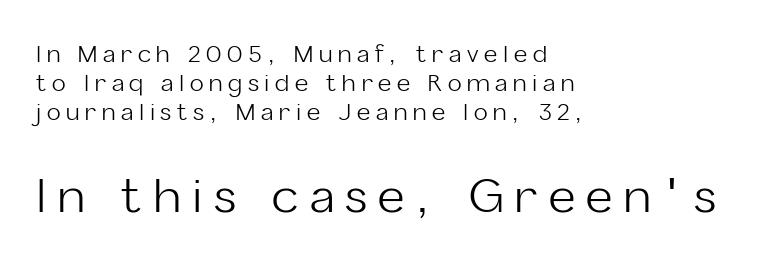
Q: Is the text bold? A: No.
Q: Is the text italic (slanted)? A: No, it is upright.
Q: Is the typeface a serif or a sans-serif typeface? A: Sans-serif.
Q: Is the text underlined? A: No.
Q: How is the paragraph aligned? A: Left-aligned.
Q: Is the spacing between letters normal or unusually wide? A: Unusually wide.
Q: Is the spacing between lines tight, normal or loose? A: Normal.
Q: Which block of text is set in a larger size, the first (top) or the second (bottom)? A: The second (bottom) one.
Q: Width (condensed, normal, or wide)? A: Normal.
Q: Stroke contrast? A: Low.
Q: x-height? A: Medium.
Q: Monospaced? A: No.
